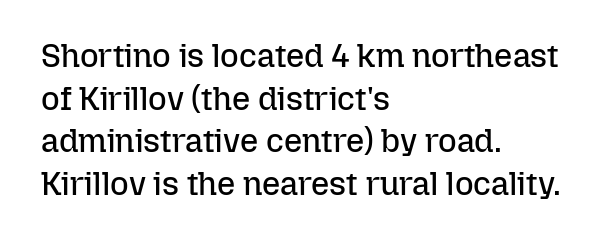
{"italic": "no", "bold": "no", "weight": "regular", "width": "normal", "stroke_contrast": "low", "x_height": "medium", "monospaced": "no", "underline": "no", "align": "left", "line_spacing": "normal", "line_spacing_ratio": 1.33, "letter_spacing": "normal", "letter_spacing_em": 0.0, "glyph_px": 32}
